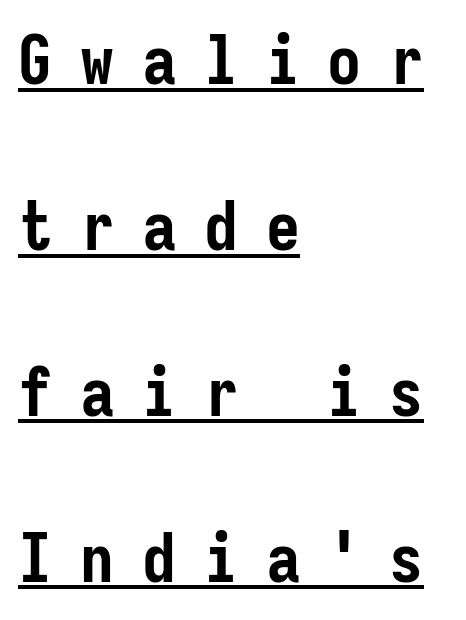
Loosely led — the rows are spread out. Each letter, wide or thin by design, is forced into the same width here. Loose tracking; the words dissolve into strings of separated letters. A continuous stroke trails under the words, as in a hyperlink.
